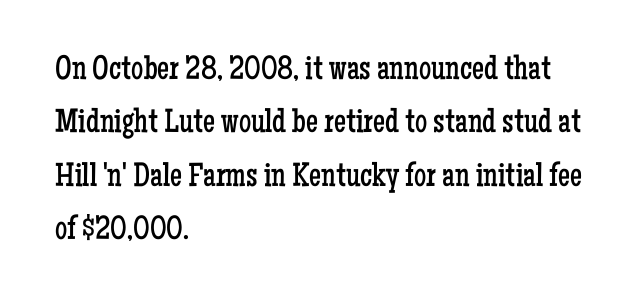
{"serif": "yes", "italic": "no", "bold": "no", "weight": "regular", "width": "condensed", "stroke_contrast": "low", "x_height": "medium", "monospaced": "no", "underline": "no", "align": "left", "line_spacing": "normal", "line_spacing_ratio": 1.57, "letter_spacing": "normal", "letter_spacing_em": 0.0, "glyph_px": 34}
